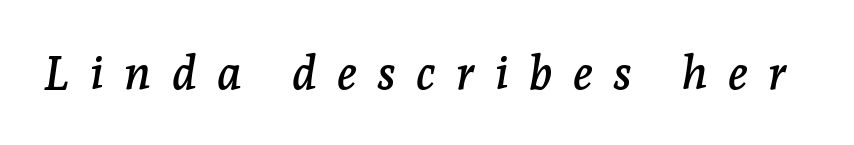
The image shows 47 px serif type, italic (leaning right); set unusually wide letter spacing (+0.43 em), not underlined; low stroke contrast and a medium x-height.
